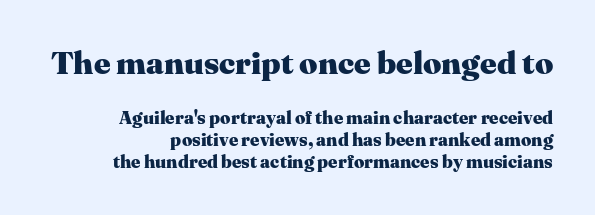
The image shows 32 px heavy serif type, upright; set right-aligned, line spacing 1.21x, normal letter spacing, not underlined; the first (top) block is 1.78x larger; medium stroke contrast and a medium x-height.
